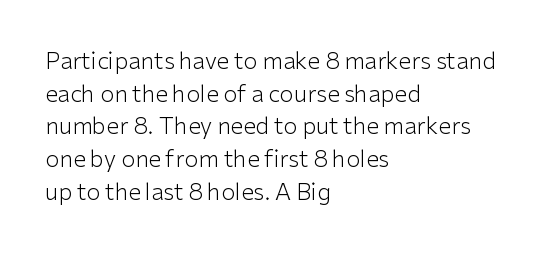
{"italic": "no", "bold": "no", "underline": "no", "align": "left", "line_spacing": "normal", "line_spacing_ratio": 1.42, "letter_spacing": "normal", "letter_spacing_em": 0.0, "glyph_px": 23}
